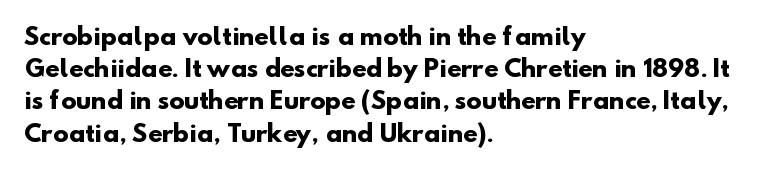
The image shows 23 px bold type; set left-aligned, normal line spacing (1.4x), normal letter spacing, not underlined.
